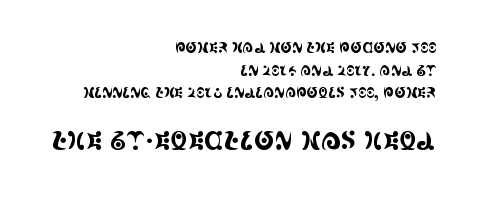
The image shows 25 px text type, upright; set right-aligned, normal line spacing (1.62x), normal letter spacing, not underlined; the second (bottom) block is 1.79x larger.
